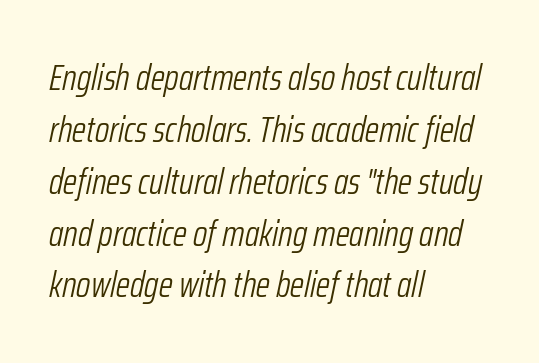
The image shows 36 px light, condensed type, italic (leaning right); set left-aligned, normal line spacing (1.44x), normal letter spacing, not underlined; low stroke contrast and a medium x-height.
